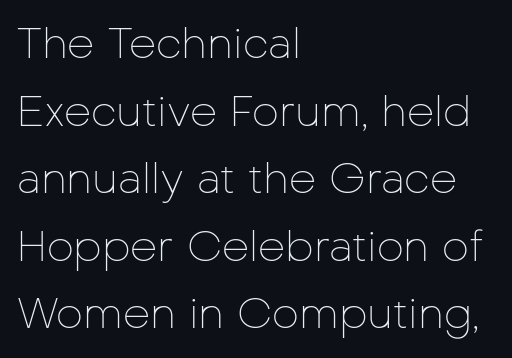
Q: Is the text bold? A: No.
Q: Is the text italic (slanted)? A: No, it is upright.
Q: Is the typeface a serif or a sans-serif typeface? A: Sans-serif.
Q: Is the text underlined? A: No.
Q: How is the paragraph aligned? A: Left-aligned.
Q: Is the spacing between letters normal or unusually wide? A: Normal.
Q: Is the spacing between lines tight, normal or loose? A: Normal.
Q: Width (condensed, normal, or wide)? A: Normal.
Q: Stroke contrast? A: Low.
Q: x-height? A: Medium.
Q: Monospaced? A: No.
